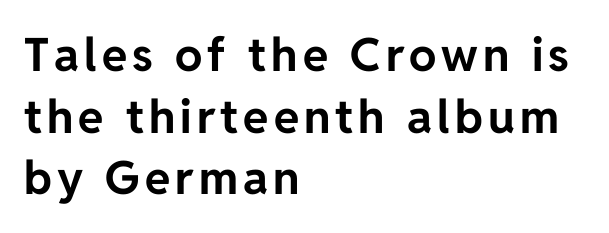
{"serif": "no", "italic": "no", "bold": "yes", "weight": "bold", "width": "normal", "stroke_contrast": "low", "x_height": "medium", "monospaced": "no", "underline": "no", "align": "left", "line_spacing": "normal", "line_spacing_ratio": 1.34, "glyph_px": 46}
